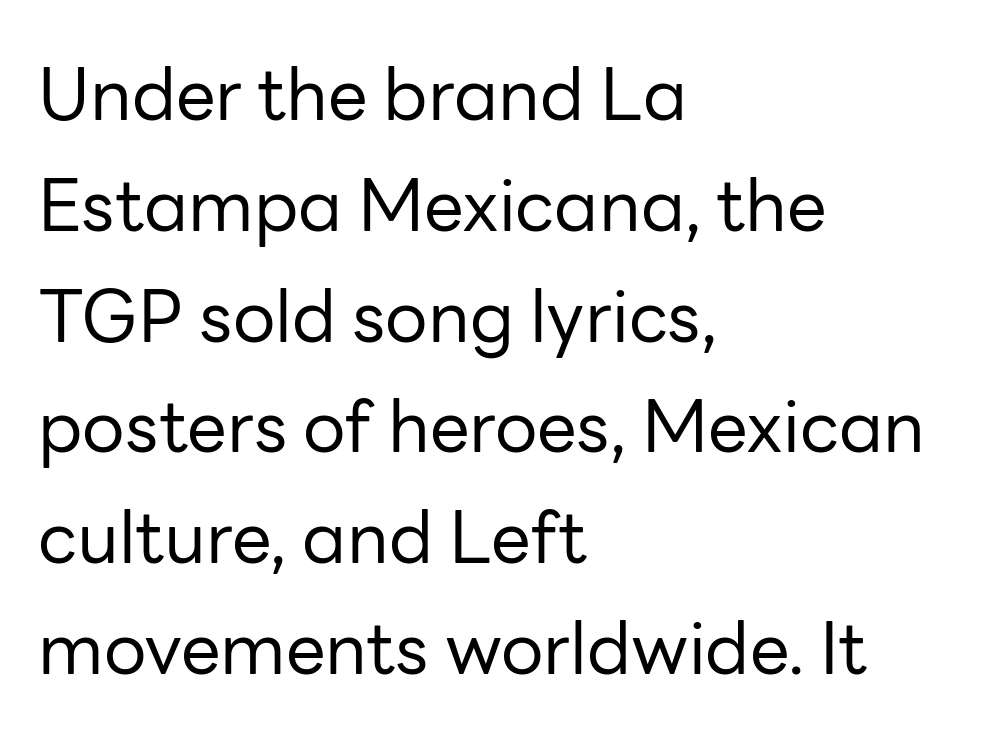
{"serif": "no", "italic": "no", "bold": "no", "weight": "regular", "width": "normal", "stroke_contrast": "low", "x_height": "medium", "monospaced": "no", "underline": "no", "align": "left", "line_spacing": "normal", "line_spacing_ratio": 1.56, "letter_spacing": "normal", "letter_spacing_em": 0.0, "glyph_px": 71}
